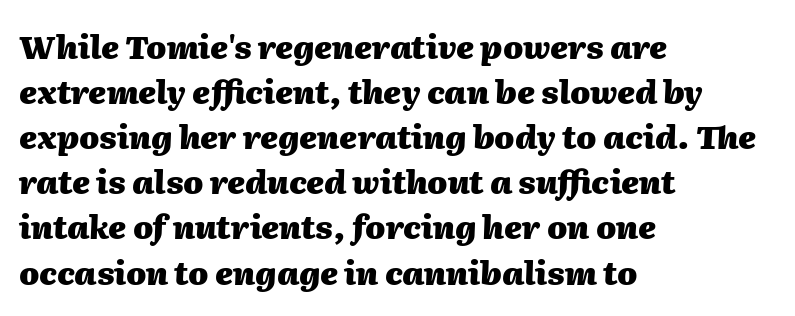
{"italic": "yes", "lean": "right", "slant_degrees": 2, "bold": "yes", "weight": "heavy", "width": "normal", "stroke_contrast": "medium", "x_height": "medium", "monospaced": "no", "underline": "no", "align": "left", "line_spacing": "normal", "line_spacing_ratio": 1.41, "letter_spacing": "normal", "letter_spacing_em": 0.0, "glyph_px": 32}
